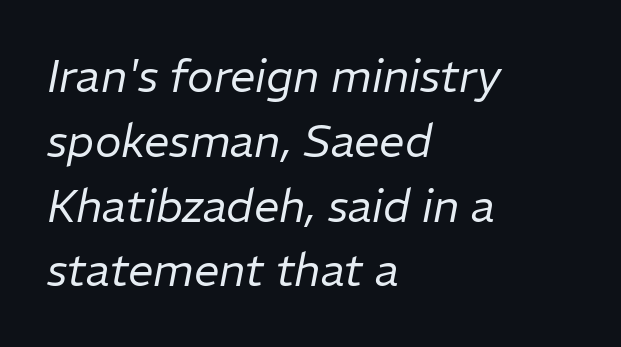
The letterforms sit at book weight or below. Line beginnings align vertically; line endings do not. If you drew a line through each stem, it would be angled. The area under the type is left untouched. This sample has the flowing, uneven cadence of proportional lettering.
